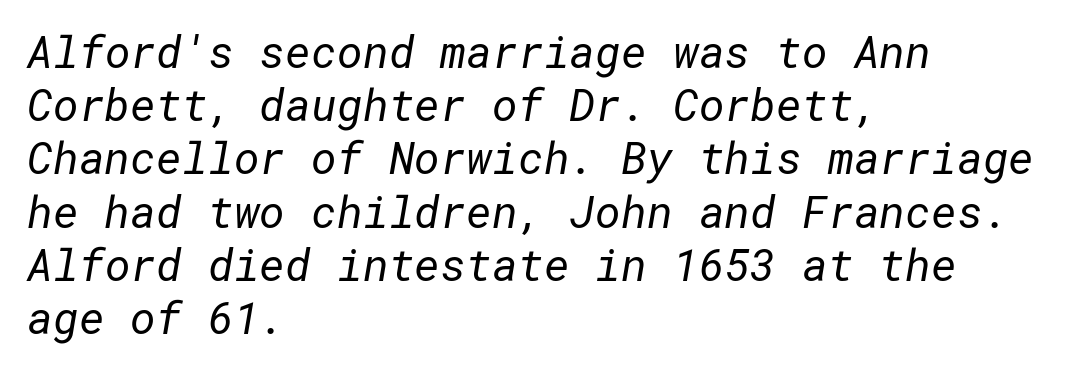
The image shows 44 px regular-weight sans-serif type; set left-aligned, line spacing 1.21x, normal letter spacing, not underlined; low stroke contrast and a medium x-height.
